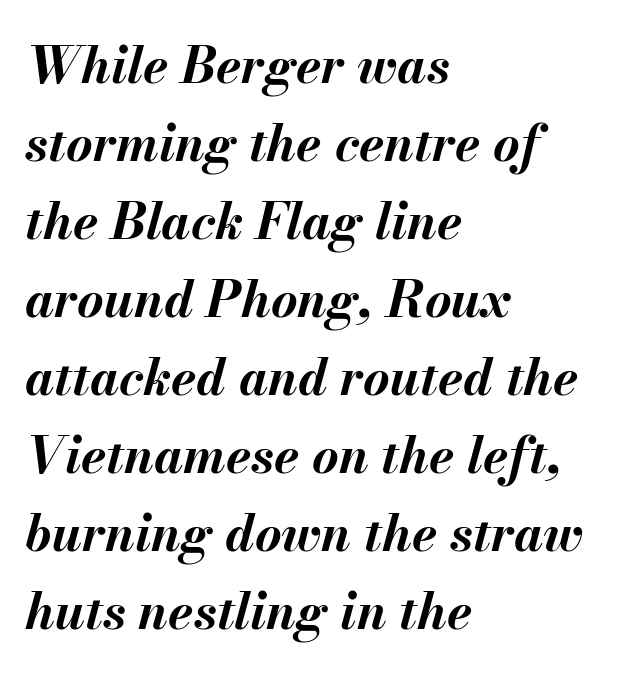
The image shows 51 px bold type, italic (leaning right); set left-aligned, normal line spacing (1.53x), normal letter spacing, not underlined; medium stroke contrast and a small x-height.
